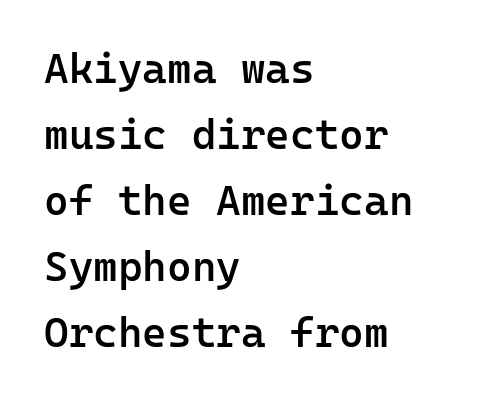
The image shows 42 px semibold sans-serif type, upright, monospaced; set left-aligned, normal line spacing (1.57x), normal letter spacing, not underlined; low stroke contrast and a medium x-height.
